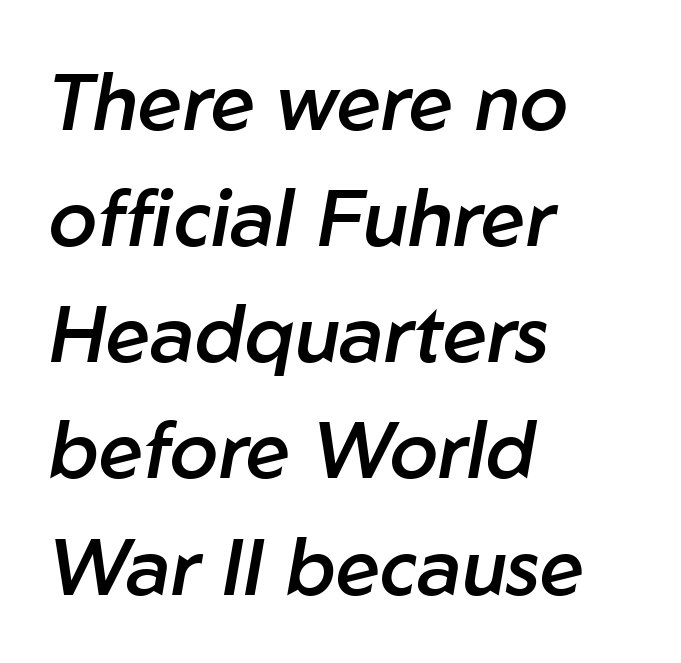
Q: Is the text bold? A: Semi-bold.
Q: Is the text italic (slanted)? A: Yes, it leans right by about 10 degrees.
Q: Is the text underlined? A: No.
Q: How is the paragraph aligned? A: Left-aligned.
Q: Is the spacing between letters normal or unusually wide? A: Normal.
Q: Is the spacing between lines tight, normal or loose? A: Normal.
Q: Width (condensed, normal, or wide)? A: Normal.
Q: Stroke contrast? A: Low.
Q: x-height? A: Medium.
Q: Monospaced? A: No.
